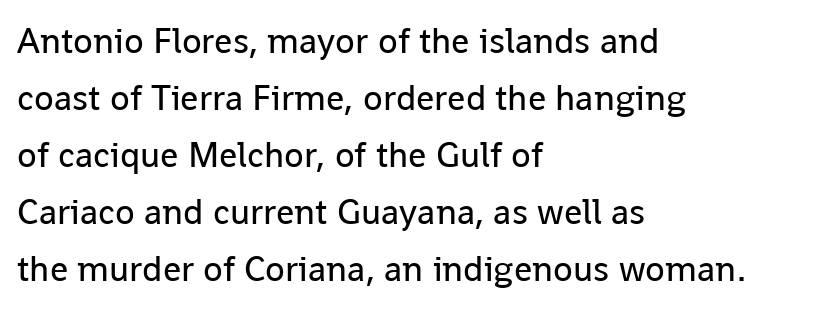
Q: Is the text bold? A: No.
Q: Is the text italic (slanted)? A: No, it is upright.
Q: Is the typeface a serif or a sans-serif typeface? A: Sans-serif.
Q: Is the text underlined? A: No.
Q: How is the paragraph aligned? A: Left-aligned.
Q: Is the spacing between letters normal or unusually wide? A: Normal.
Q: Is the spacing between lines tight, normal or loose? A: Normal.
Q: Width (condensed, normal, or wide)? A: Normal.
Q: Stroke contrast? A: Low.
Q: x-height? A: Medium.
Q: Monospaced? A: No.
